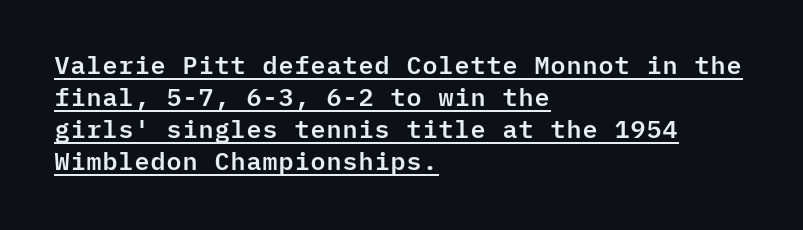
Q: Is the text italic (slanted)? A: No, it is upright.
Q: Is the text underlined? A: Yes.
Q: How is the paragraph aligned? A: Left-aligned.
Q: Is the spacing between letters normal or unusually wide? A: Normal.
Q: Is the spacing between lines tight, normal or loose? A: Normal.
